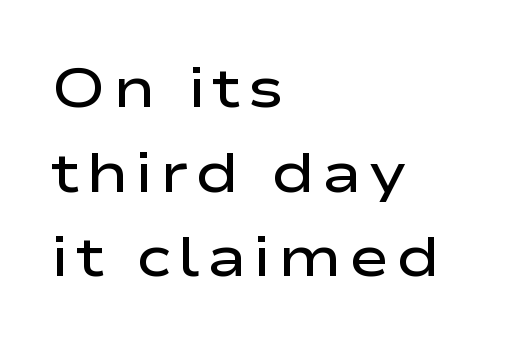
The strip under each line holds only bare page. Ordinary non-slanted type is in use. Letterform terminals end flat and unadorned throughout the passage. The rendering uses a moderate line-height, typical for paragraphs. Reading down the block, your eye returns to a fixed left position each line. Proportional: the letters do not fall into vertical columns.
